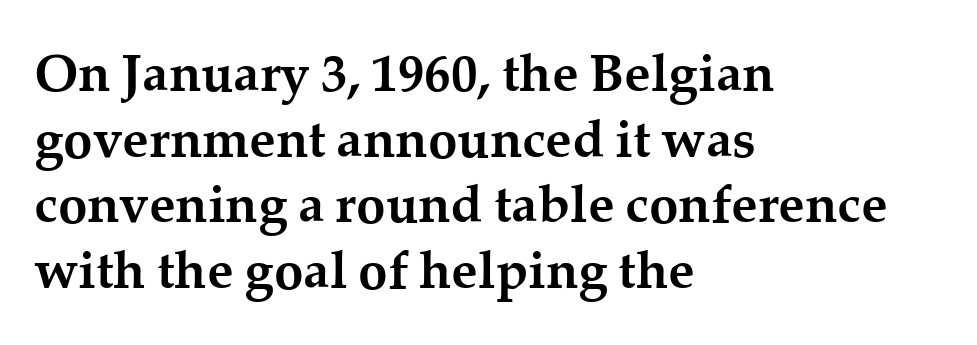
Q: Is the text bold? A: Yes.
Q: Is the text italic (slanted)? A: No, it is upright.
Q: Is the typeface a serif or a sans-serif typeface? A: Serif.
Q: Is the text underlined? A: No.
Q: How is the paragraph aligned? A: Left-aligned.
Q: Is the spacing between letters normal or unusually wide? A: Normal.
Q: Width (condensed, normal, or wide)? A: Normal.
Q: Stroke contrast? A: Medium.
Q: x-height? A: Medium.
Q: Monospaced? A: No.
